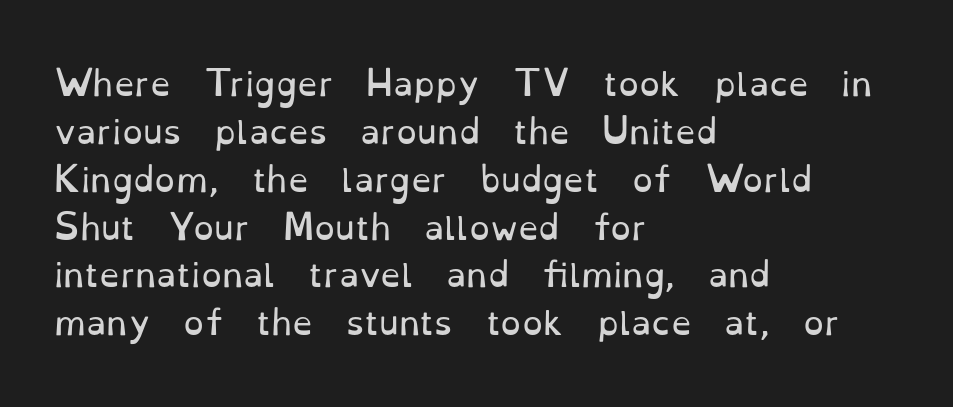
{"italic": "no", "bold": "no", "weight": "regular", "width": "normal", "stroke_contrast": "low", "x_height": "small", "monospaced": "no", "underline": "no", "align": "left", "line_spacing": "normal", "line_spacing_ratio": 1.45, "letter_spacing": "normal", "letter_spacing_em": 0.0, "glyph_px": 33}
